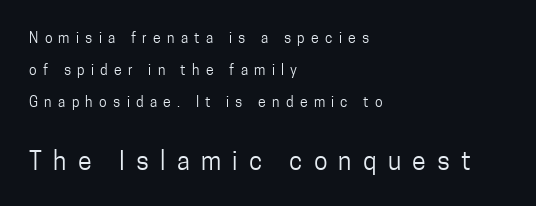
The lines are quadded left. The designer dialed line spacing up above the default. Bold? No — there's no thickening of the strokes. The gaps between neighbouring characters are conspicuously large.
